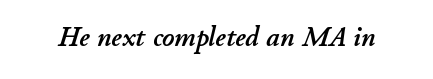
{"italic": "yes", "lean": "right", "slant_degrees": 11, "width": "normal", "stroke_contrast": "low", "x_height": "small", "monospaced": "no", "underline": "no", "letter_spacing": "normal", "letter_spacing_em": 0.0, "glyph_px": 29}
